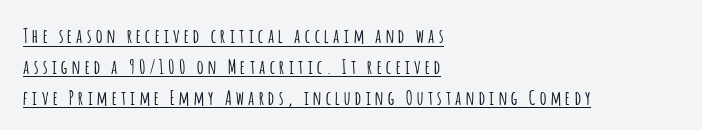
The rendering inserts visible extra space after every character. Quick note: underline on. The block of text has a typical density, with ordinary space between rows. The specimen reads as upright at a glance.
